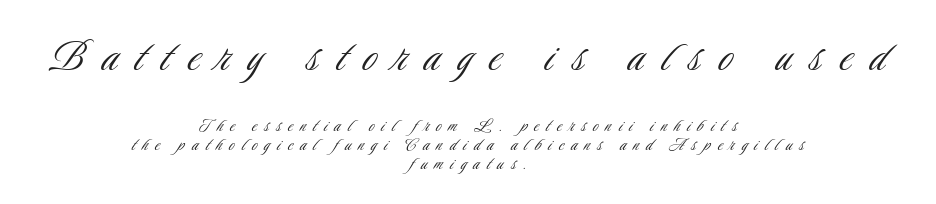
Q: Is the text bold? A: No.
Q: Is the text italic (slanted)? A: Yes.
Q: Is the typeface a serif or a sans-serif typeface? A: Sans-serif.
Q: Is the text underlined? A: No.
Q: How is the paragraph aligned? A: Centered.
Q: Is the spacing between letters normal or unusually wide? A: Unusually wide.
Q: Is the spacing between lines tight, normal or loose? A: Tight.
Q: Which block of text is set in a larger size, the first (top) or the second (bottom)? A: The first (top) one.
Q: Width (condensed, normal, or wide)? A: Condensed.
Q: Stroke contrast? A: Low.
Q: x-height? A: Small.
Q: Monospaced? A: No.
